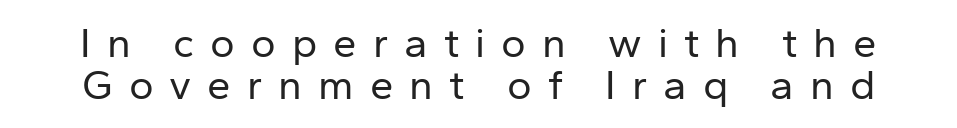
Q: Is the text bold? A: No.
Q: Is the text italic (slanted)? A: No, it is upright.
Q: Is the typeface a serif or a sans-serif typeface? A: Sans-serif.
Q: Is the text underlined? A: No.
Q: Is the spacing between letters normal or unusually wide? A: Unusually wide.
Q: Is the spacing between lines tight, normal or loose? A: Tight.
Q: Width (condensed, normal, or wide)? A: Normal.
Q: Stroke contrast? A: Low.
Q: x-height? A: Medium.
Q: Monospaced? A: No.
